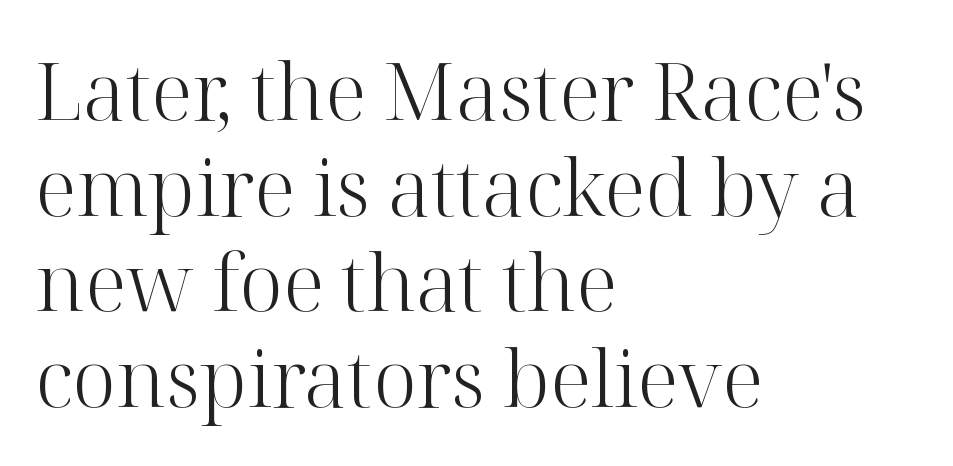
Type without underlining. Visually the block forms a straight wall on the left and a jagged coastline on the right. The characters are drawn with everyday or finer stroke widths. Italic: no, the glyphs are upright roman. Letter spacing: default. Serifs: yes, visible at the terminals of the letterforms.
